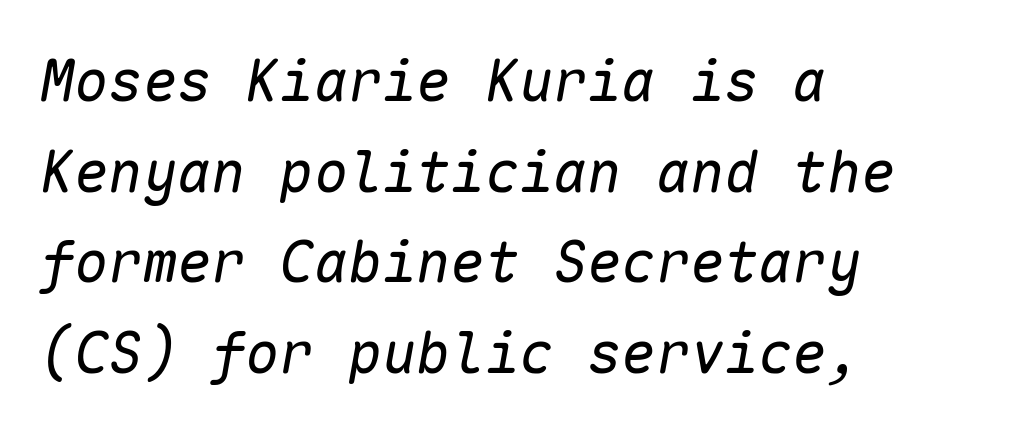
Q: Is the text bold? A: No.
Q: Is the text italic (slanted)? A: Yes, it leans right by about 10 degrees.
Q: Is the text underlined? A: No.
Q: How is the paragraph aligned? A: Left-aligned.
Q: Is the spacing between letters normal or unusually wide? A: Normal.
Q: Is the spacing between lines tight, normal or loose? A: Normal.
Q: Width (condensed, normal, or wide)? A: Normal.
Q: Stroke contrast? A: Low.
Q: x-height? A: Medium.
Q: Monospaced? A: Yes.
